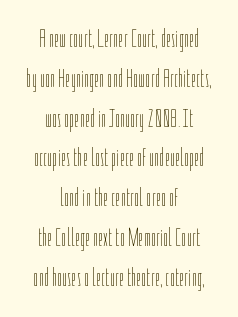
Q: Is the text bold? A: No.
Q: Is the text italic (slanted)? A: No, it is upright.
Q: Is the text underlined? A: No.
Q: How is the paragraph aligned? A: Centered.
Q: Is the spacing between letters normal or unusually wide? A: Normal.
Q: Is the spacing between lines tight, normal or loose? A: Normal.
